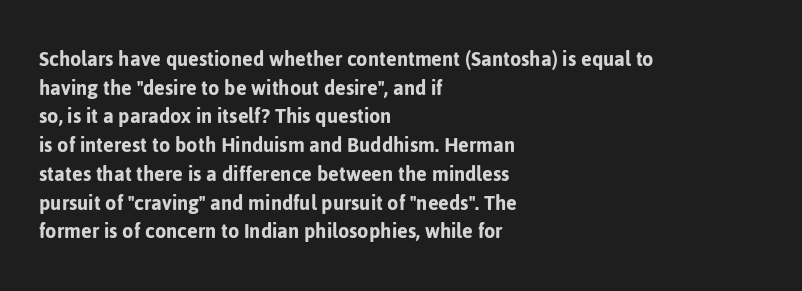
Quick note: not italic, upright. The letters sit at their default tracking, neither squeezed nor spread. The space between consecutive lines is moderate. This sample is left-justified, so line endings fall wherever the words run out. The string is rendered with underlining switched off.
